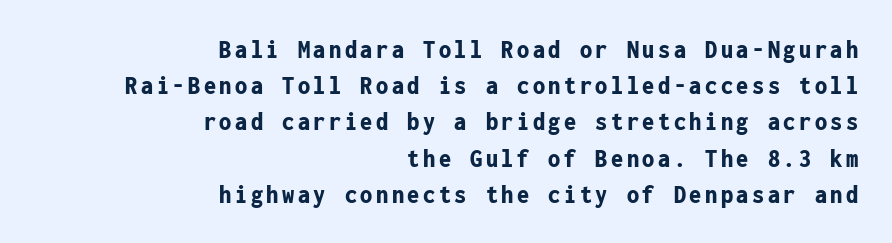
Q: Is the text bold? A: Yes.
Q: Is the text italic (slanted)? A: No, it is upright.
Q: Is the text underlined? A: No.
Q: How is the paragraph aligned? A: Right-aligned.
Q: Is the spacing between lines tight, normal or loose? A: Normal.
